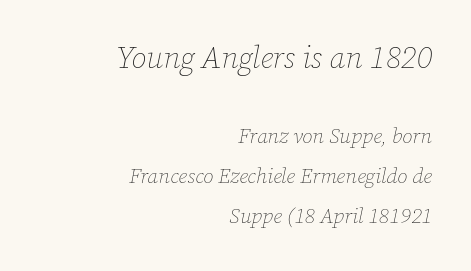
The image shows 31 px thin type, italic (leaning right); set right-aligned, loose line spacing (1.91x), normal letter spacing, not underlined; the first (top) block is 1.48x larger; low stroke contrast and a medium x-height.
